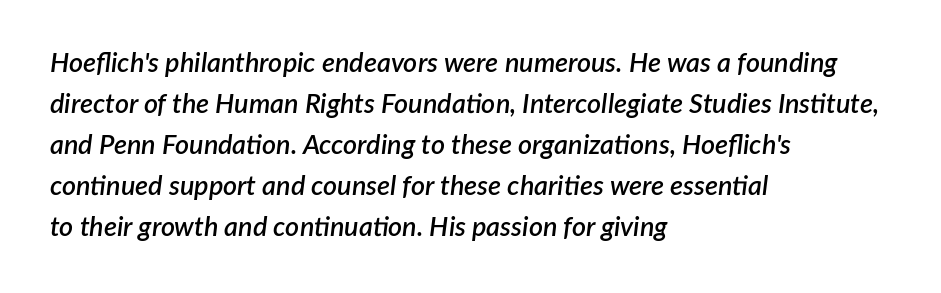
{"italic": "yes", "lean": "right", "slant_degrees": 7, "bold": "semi", "underline": "no", "align": "left", "line_spacing": "normal", "line_spacing_ratio": 1.52, "letter_spacing": "normal", "letter_spacing_em": 0.0, "glyph_px": 27}
